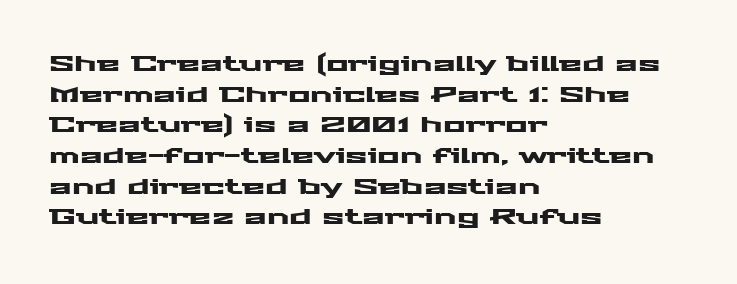
{"italic": "no", "underline": "no", "align": "left", "line_spacing": "normal", "line_spacing_ratio": 1.46, "letter_spacing": "normal", "letter_spacing_em": 0.0, "glyph_px": 21}
